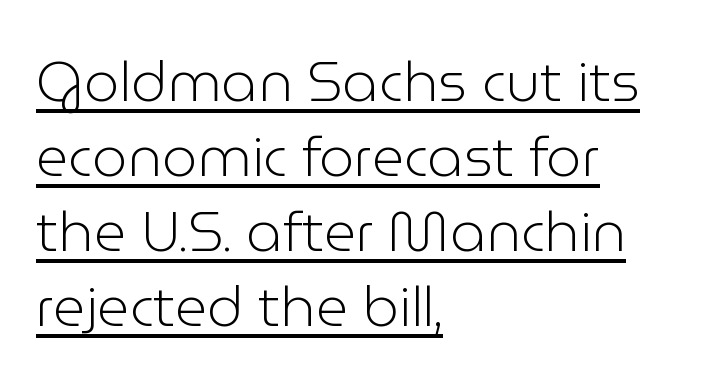
Nothing heavy about these letters — not bold at all. I'd call this a sans setting — the letters go barefoot. Compared with a centered layout, this one pins lines to the left instead. The typesetter has applied underlining to the passage shown.
